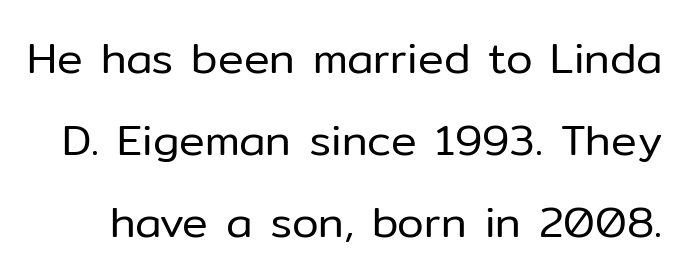
{"serif": "no", "italic": "no", "bold": "no", "weight": "regular", "width": "normal", "stroke_contrast": "low", "x_height": "medium", "monospaced": "no", "underline": "no", "line_spacing": "loose", "line_spacing_ratio": 1.91, "letter_spacing": "normal", "letter_spacing_em": 0.0, "glyph_px": 43}
